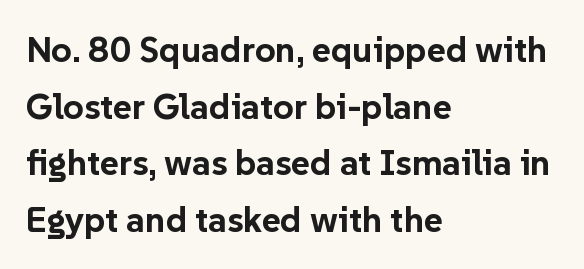
The rendering anchors every line to the left-hand side. The type family on display is of the sans-serif kind. Here the glyphs are tracked normally, forming tight word shapes. Rendered with straight, roman letterforms. The passage shown is typed in a proportional face where columns would drift. Whoever set this chose a conventional vertical rhythm.
